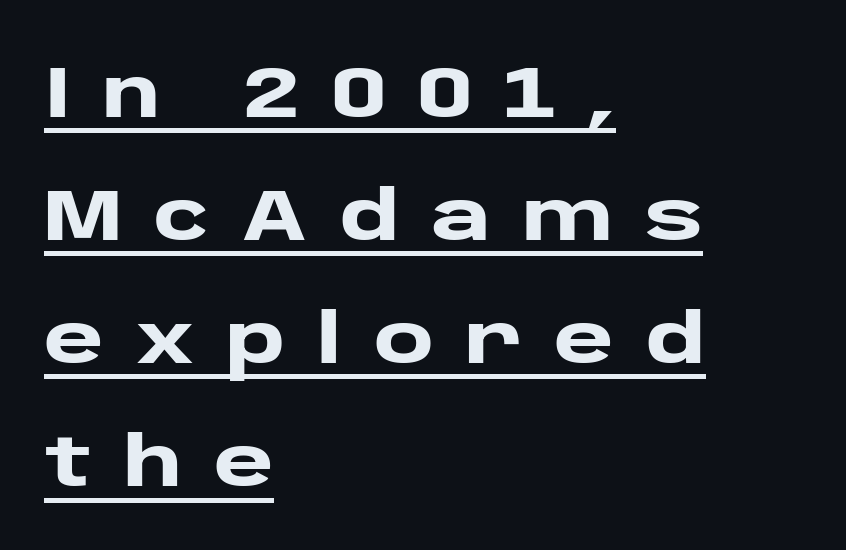
Q: Is the text bold? A: Yes.
Q: Is the text italic (slanted)? A: No, it is upright.
Q: Is the typeface a serif or a sans-serif typeface? A: Sans-serif.
Q: Is the text underlined? A: Yes.
Q: How is the paragraph aligned? A: Left-aligned.
Q: Is the spacing between letters normal or unusually wide? A: Unusually wide.
Q: Width (condensed, normal, or wide)? A: Wide.
Q: Stroke contrast? A: Low.
Q: x-height? A: Large.
Q: Monospaced? A: No.
